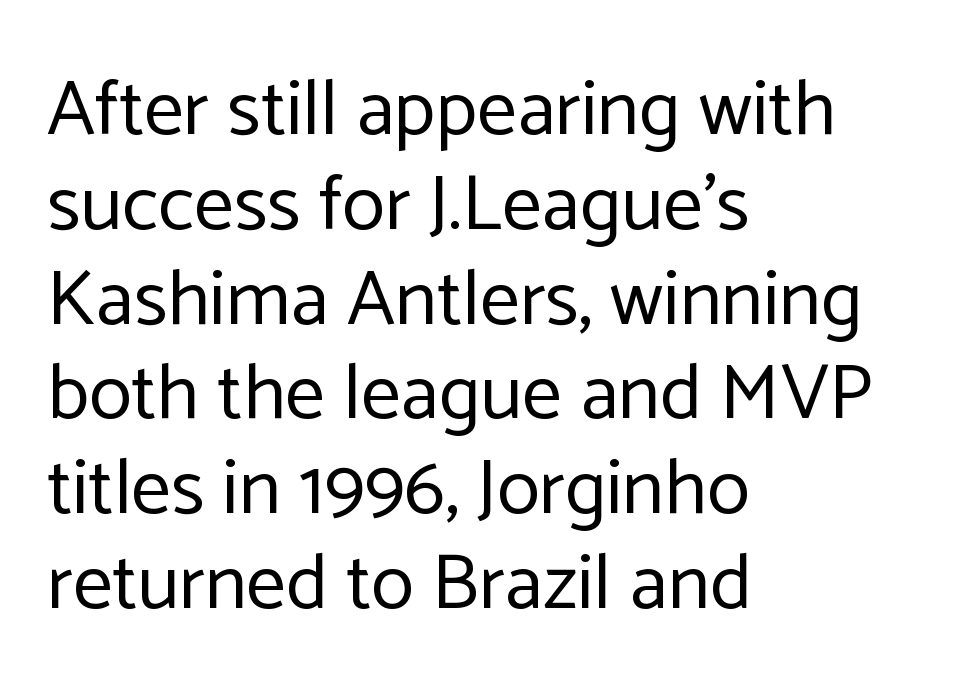
The image shows 79 px regular-weight sans-serif type, upright; set left-aligned, line spacing 1.2x, normal letter spacing, not underlined; low stroke contrast and a medium x-height.
